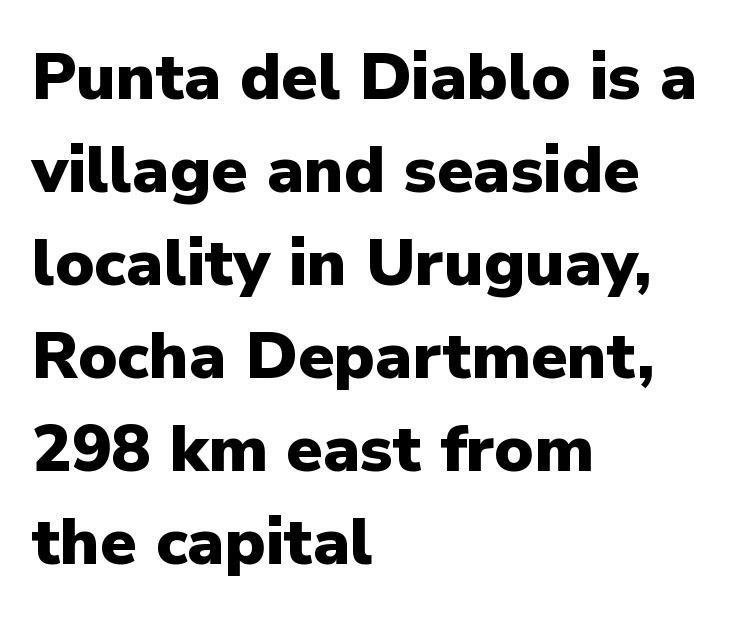
The image shows 66 px heavy sans-serif type, upright; set left-aligned, normal line spacing (1.41x), normal letter spacing, not underlined; low stroke contrast and a medium x-height.
